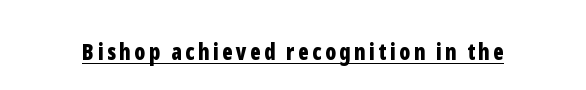
{"italic": "no", "bold": "yes", "underline": "yes", "glyph_px": 22}
